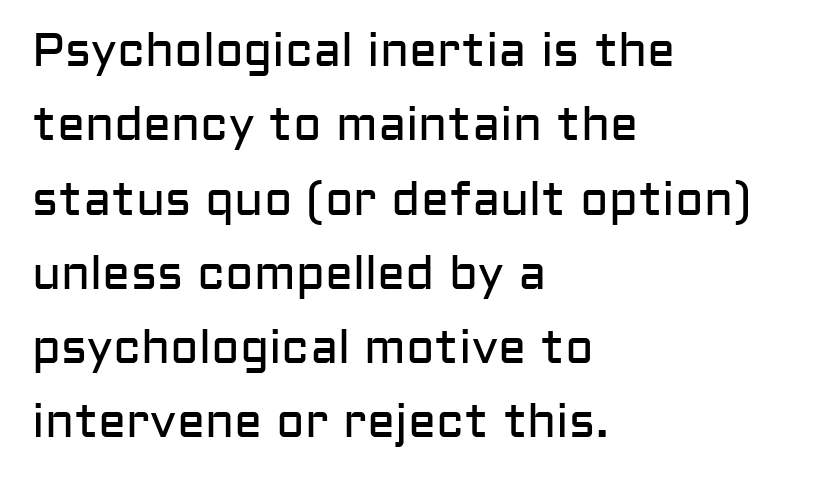
The letters sit at their default tracking, neither squeezed nor spread. The type sits square on the baseline with zero lean. Stems here are at most as thick as an everyday book face. A typesetter would label this face a sans.
